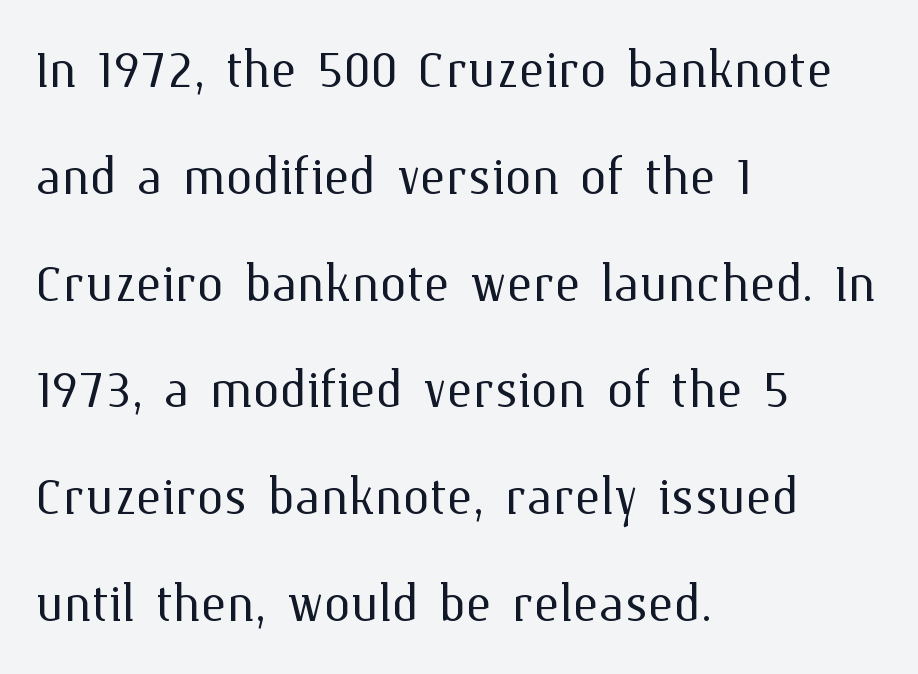
Q: Is the text bold? A: No.
Q: Is the text italic (slanted)? A: No, it is upright.
Q: Is the text underlined? A: No.
Q: How is the paragraph aligned? A: Left-aligned.
Q: Is the spacing between letters normal or unusually wide? A: Normal.
Q: Is the spacing between lines tight, normal or loose? A: Normal.
Q: Width (condensed, normal, or wide)? A: Normal.
Q: Stroke contrast? A: Medium.
Q: x-height? A: Medium.
Q: Monospaced? A: No.
